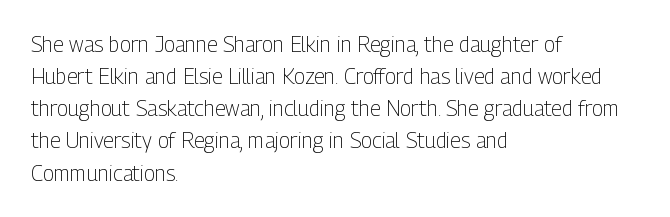
Is the block centered? No — it sits flush against the left margin. Honestly, the row spacing looks completely unremarkable. Check under the words: just untouched page. Ascenders rise straight up at ninety degrees. Nobody touched the tracking dial on this one.
